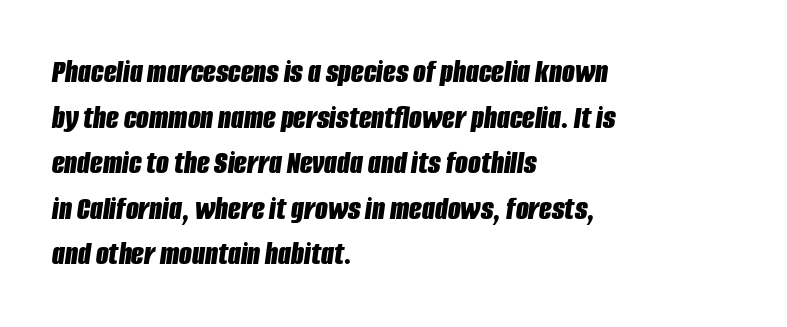
Compared with an ordinary text face, these strokes are far heavier — a full bold. Honestly, there is no underline to notice here at all. The letters advance in unequal steps, a hallmark of proportional type. What's the leading like? Ordinary, nothing unusual. The specimen reads as italic at a glance.
